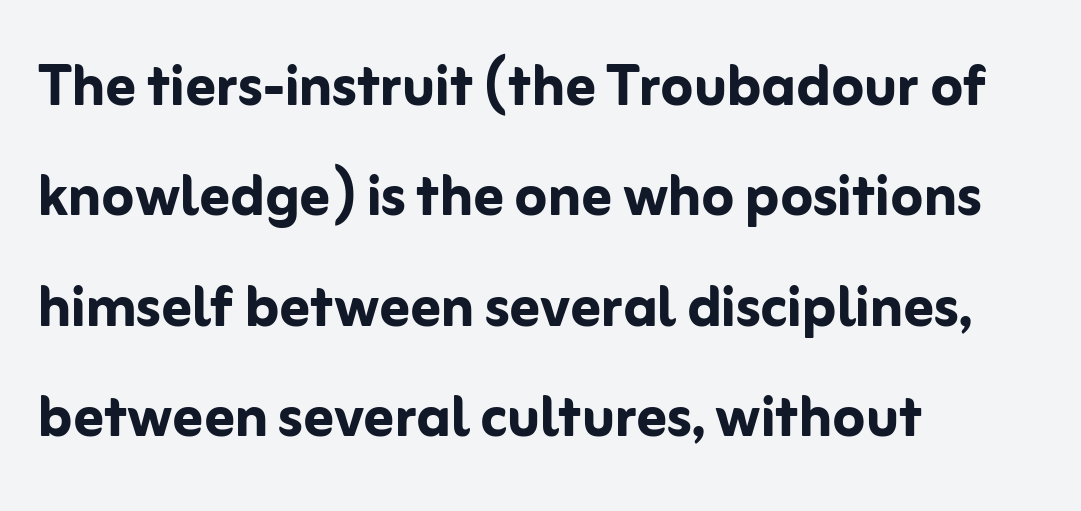
{"serif": "no", "italic": "no", "bold": "yes", "weight": "semibold", "width": "normal", "stroke_contrast": "low", "x_height": "medium", "monospaced": "no", "underline": "no", "align": "left", "line_spacing": "normal", "line_spacing_ratio": 1.49, "letter_spacing": "normal", "letter_spacing_em": 0.0, "glyph_px": 74}
